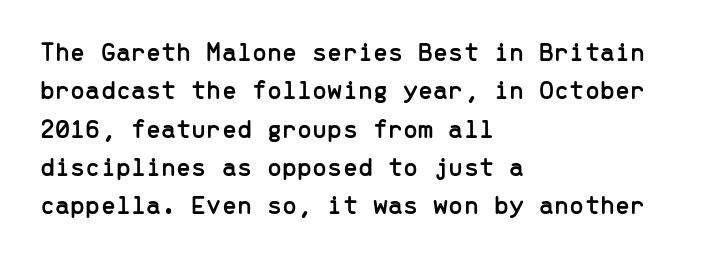
Q: Is the text italic (slanted)? A: No, it is upright.
Q: Is the text underlined? A: No.
Q: How is the paragraph aligned? A: Left-aligned.
Q: Is the spacing between letters normal or unusually wide? A: Normal.
Q: Is the spacing between lines tight, normal or loose? A: Normal.
